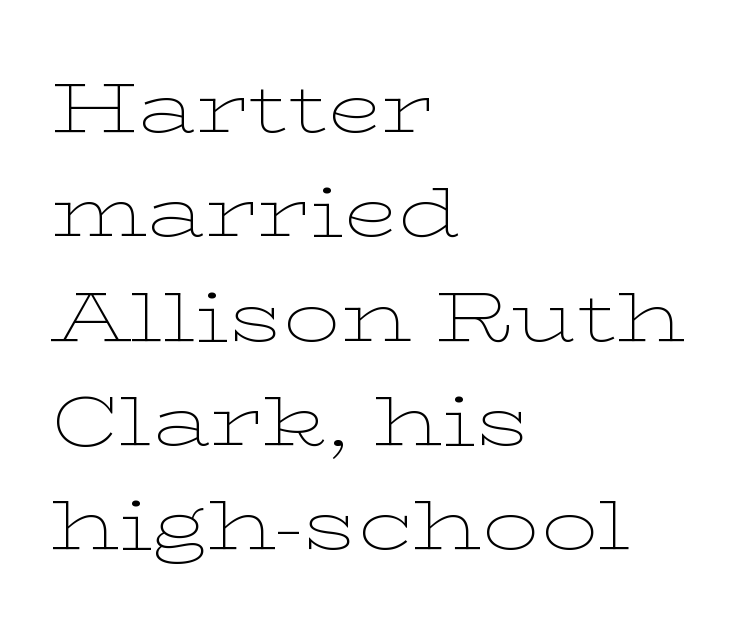
Observe the serifs anchoring each vertical stroke in this sample. Standard letterfit; no display-style spreading of the glyphs. Any mark beneath the type? The region is blank. The letters advance in unequal steps, a hallmark of proportional type. Whoever set this chose a conventional vertical rhythm.
